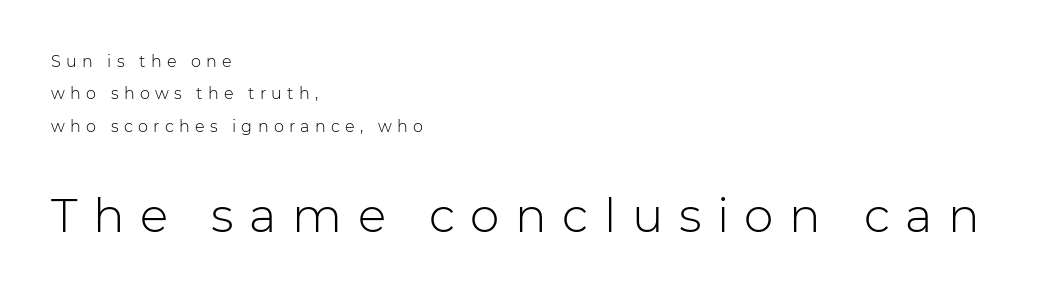
The letterforms stand isolated, each surrounded by extra space. A clean baseline with only descenders dipping below it. Widely set lines give the paragraph a tall, airy silhouette. The letters advance in unequal steps, a hallmark of proportional type.
